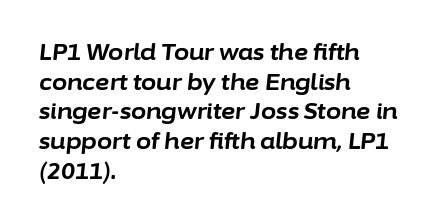
Q: Is the text bold? A: Yes.
Q: Is the text italic (slanted)? A: Yes, it leans right by about 6 degrees.
Q: Is the text underlined? A: No.
Q: How is the paragraph aligned? A: Left-aligned.
Q: Is the spacing between letters normal or unusually wide? A: Normal.
Q: Is the spacing between lines tight, normal or loose? A: Normal.
